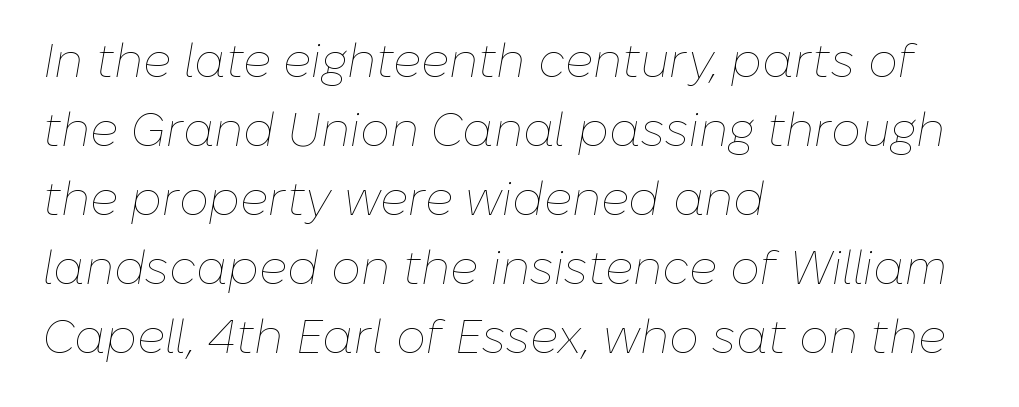
The image shows 47 px thin type, italic (leaning right); set left-aligned, normal line spacing (1.47x), normal letter spacing, not underlined; low stroke contrast and a medium x-height.
